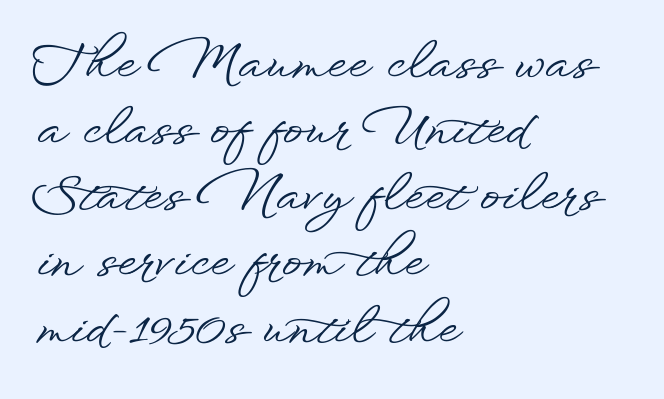
The image shows 49 px wide sans-serif type; set left-aligned, normal line spacing (1.35x), normal letter spacing, not underlined; low stroke contrast and a small x-height.
